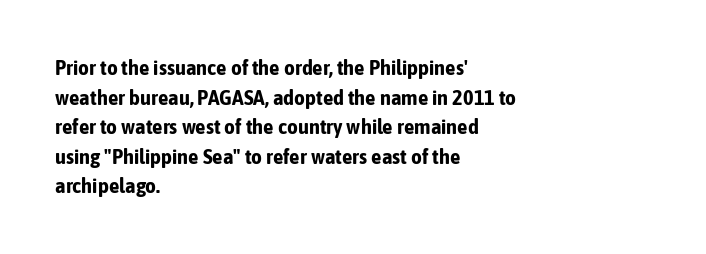
The image shows 21 px bold type, upright; set left-aligned, normal line spacing (1.41x), normal letter spacing, not underlined.
